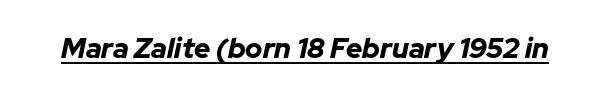
Every character sits at an angle, as italics do. In designer terms, the underline attribute is active on this setting. The letters sit at their default tracking, neither squeezed nor spread. Pretty heavy lettering here — definitely bold. Each letter keeps its own natural width here, so spacing adapts to shape.
